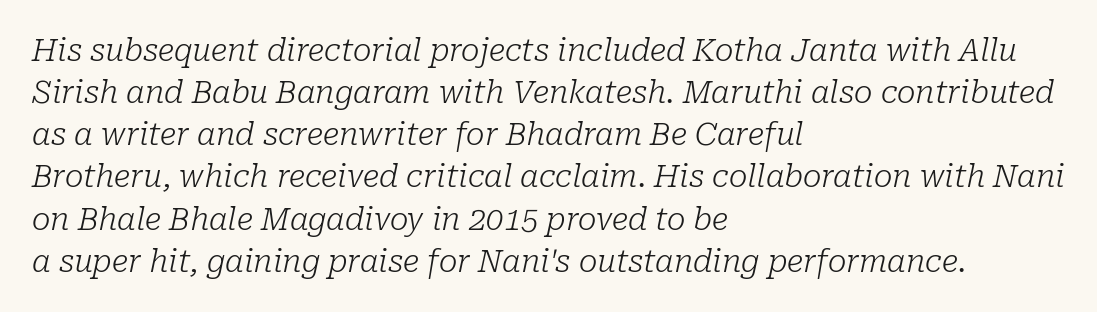
{"serif": "yes", "italic": "yes", "lean": "right", "slant_degrees": 10, "bold": "no", "weight": "light", "width": "normal", "stroke_contrast": "low", "x_height": "medium", "monospaced": "no", "underline": "no", "align": "left", "line_spacing": "normal", "line_spacing_ratio": 1.36, "letter_spacing": "normal", "letter_spacing_em": 0.0, "glyph_px": 31}
